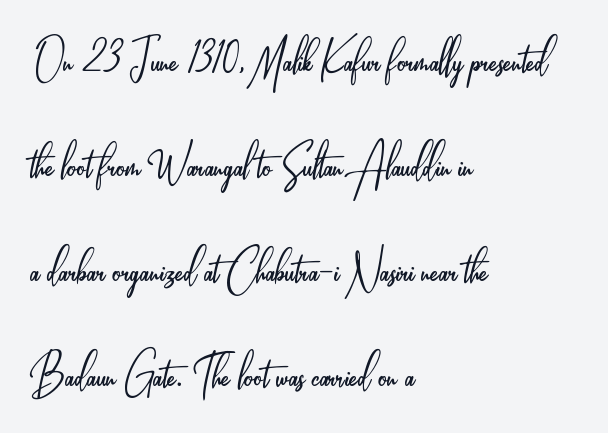
These lines are set flush left with a ragged right edge. The words here are not underlined. The strokes carry an ordinary text weight at most. Unlike a traditional serif, this face leaves its strokes unadorned. The letters advance in unequal steps, a hallmark of proportional type.
